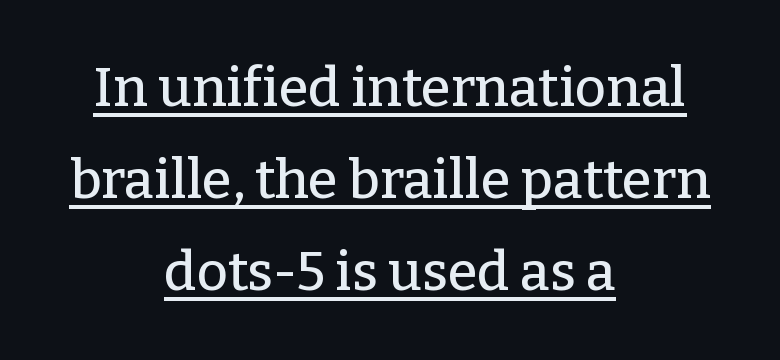
This rendering employs a face with finishing strokes, i.e., a serif. Descenders here cross a horizontal rule under the line. The block of text has a typical density, with ordinary space between rows. Notice how the passage keeps no hard edge, just a central spine. The passage shown is typed in a proportional face where columns would drift. No italicization has been applied; the sample stays upright.
